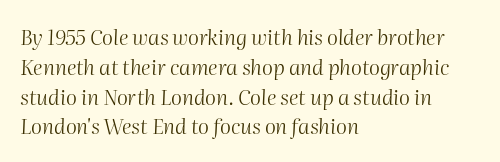
These lines stack with their left ends in a neat column. The font's italic variant was chosen for this text. Regarding leading, the lines here are spaced in the standard way. Letter spacing: default. This rendering features lettering with no underline.
